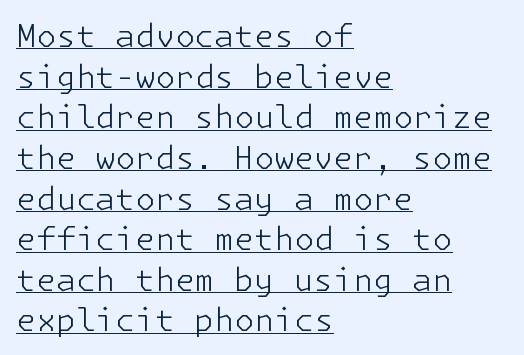
Q: Is the text bold? A: No.
Q: Is the text italic (slanted)? A: No, it is upright.
Q: Is the typeface a serif or a sans-serif typeface? A: Sans-serif.
Q: Is the text underlined? A: Yes.
Q: How is the paragraph aligned? A: Left-aligned.
Q: Is the spacing between letters normal or unusually wide? A: Normal.
Q: Is the spacing between lines tight, normal or loose? A: Normal.
Q: Width (condensed, normal, or wide)? A: Normal.
Q: Stroke contrast? A: Low.
Q: x-height? A: Medium.
